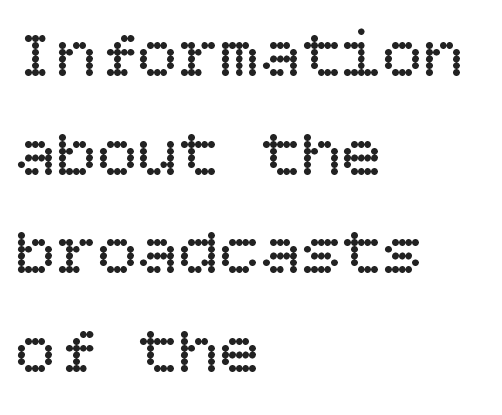
The zone under the glyphs is completely vacant. The axis of the letterforms is exactly vertical. No chunkiness to these letters — they're not bold. The lines are quadded left. Characters follow at the spacing the type designer built in.
